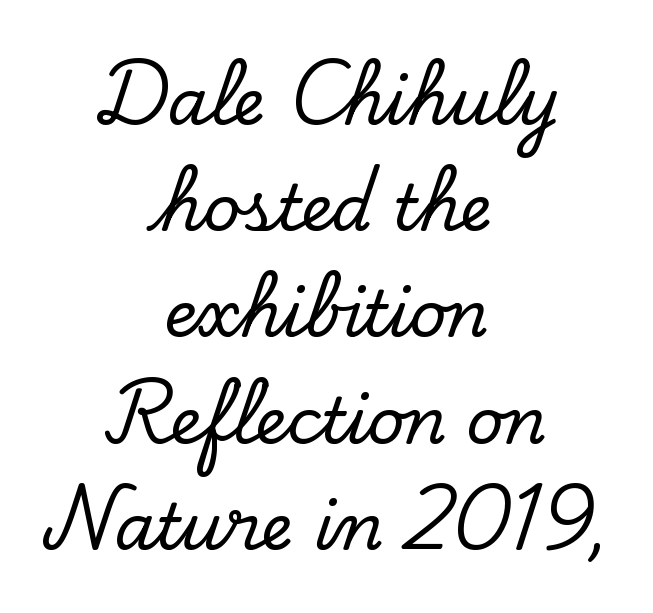
The image shows 64 px serif type; set centered, normal line spacing (1.66x), normal letter spacing, not underlined; low stroke contrast and a small x-height.
